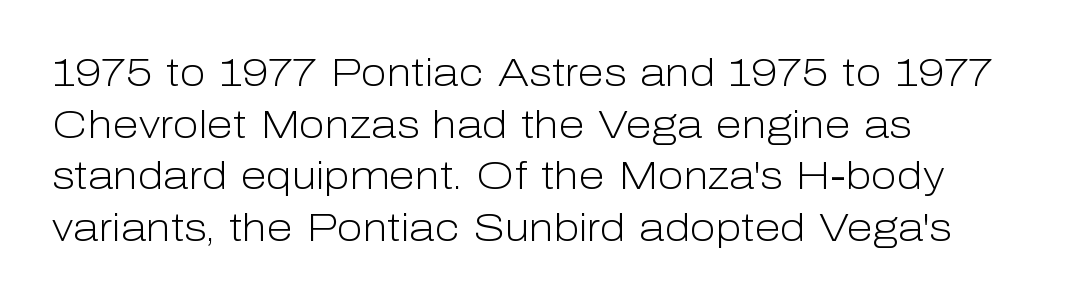
{"serif": "no", "italic": "no", "bold": "no", "weight": "light", "width": "normal", "stroke_contrast": "low", "x_height": "medium", "monospaced": "no", "underline": "no", "align": "left", "line_spacing": "normal", "line_spacing_ratio": 1.36, "letter_spacing": "normal", "letter_spacing_em": 0.0, "glyph_px": 38}
